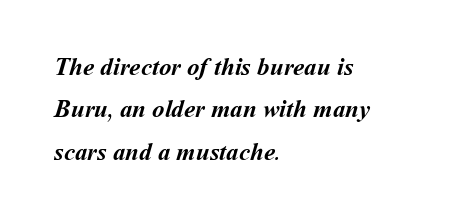
Descenders hang freely into open space. Compared with typical paragraphs, the rows here are spaced about the same. Casual observation: everything's shoved over to the left. Each glyph is drawn with heavy, bold strokes. Nobody touched the tracking dial on this one.
